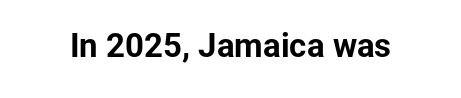
The image shows 33 px bold sans-serif type, upright; set normal letter spacing, not underlined; low stroke contrast and a medium x-height.
